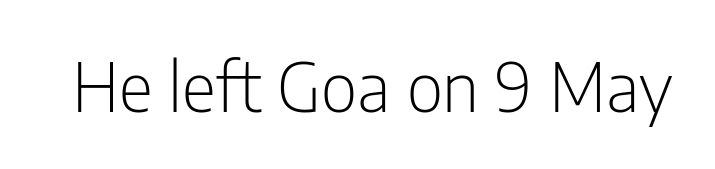
{"serif": "no", "italic": "no", "bold": "no", "weight": "light", "width": "condensed", "stroke_contrast": "low", "x_height": "medium", "monospaced": "no", "underline": "no", "letter_spacing": "normal", "letter_spacing_em": 0.0, "glyph_px": 67}
